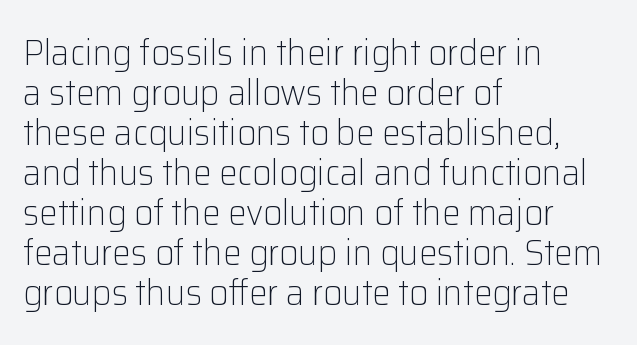
How are the letters spaced? Ordinarily, with no added tracking. Vertical spacing — tight. Character widths vary here, with narrow letters taking less room than wide ones. Stroke mass is kept to a normal reading level or below. Nothing sits at the stroke ends, so this counts as sans-serif.
